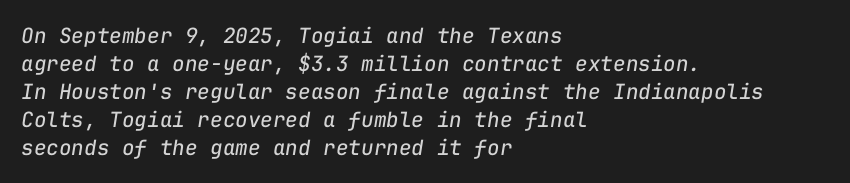
{"italic": "yes", "lean": "right", "slant_degrees": 9, "bold": "no", "underline": "no", "align": "left", "line_spacing": "normal", "line_spacing_ratio": 1.33, "letter_spacing": "normal", "letter_spacing_em": 0.0, "glyph_px": 21}
